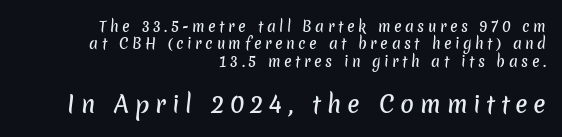
The string is rendered with underlining switched off. How are the letters spaced? Widely, with obvious added tracking. Leading: standard. A flush-right, rag-left setting is used for this passage. Small over large — that's the arrangement of the two blocks here.
